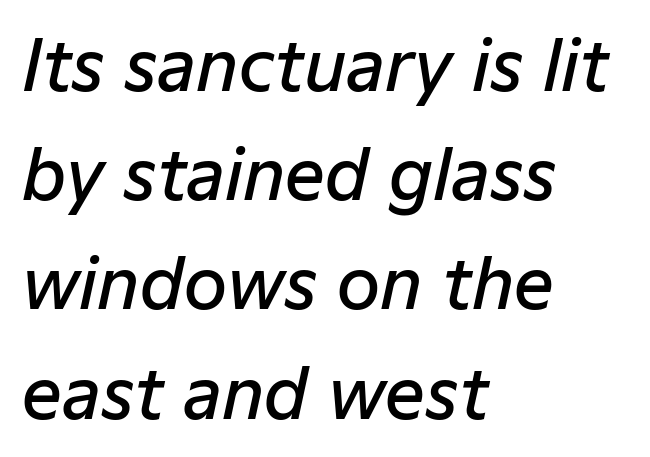
Q: Is the text bold? A: Semi-bold.
Q: Is the text italic (slanted)? A: Yes, it leans right by about 12 degrees.
Q: Is the text underlined? A: No.
Q: How is the paragraph aligned? A: Left-aligned.
Q: Is the spacing between letters normal or unusually wide? A: Normal.
Q: Is the spacing between lines tight, normal or loose? A: Normal.
Q: Width (condensed, normal, or wide)? A: Normal.
Q: Stroke contrast? A: Low.
Q: x-height? A: Medium.
Q: Monospaced? A: No.
